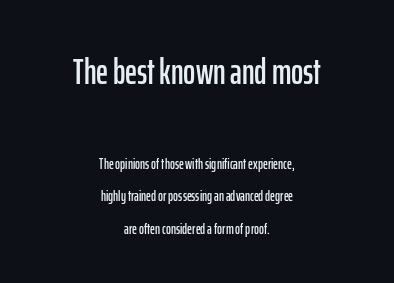
The designer gave the opening block more size than the closing block. In terms of posture, this sample is upright. Students, note that the glyphs here touch the page at normal intervals. The type family on display is of the sans-serif kind. The face used here is proportionally spaced, like ordinary book or web type.
